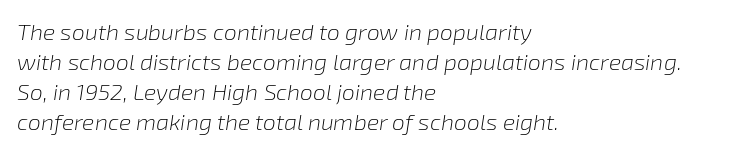
Q: Is the text bold? A: No.
Q: Is the text italic (slanted)? A: Yes, it leans right by about 8 degrees.
Q: Is the text underlined? A: No.
Q: How is the paragraph aligned? A: Left-aligned.
Q: Is the spacing between letters normal or unusually wide? A: Normal.
Q: Is the spacing between lines tight, normal or loose? A: Normal.
